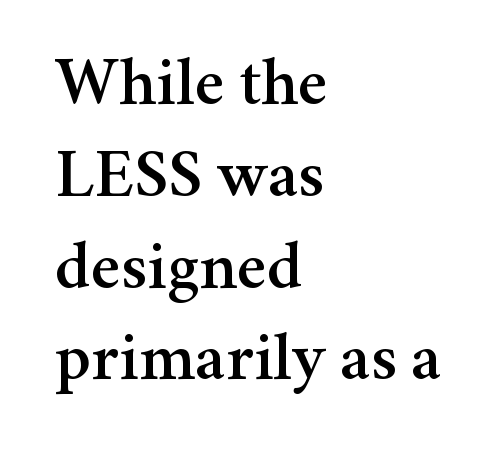
The image shows 69 px serif type, upright; set left-aligned, normal line spacing (1.33x), normal letter spacing, not underlined; medium stroke contrast and a medium x-height.
